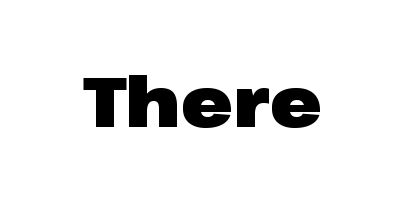
Q: Is the text bold? A: Yes.
Q: Is the text italic (slanted)? A: No, it is upright.
Q: Is the typeface a serif or a sans-serif typeface? A: Sans-serif.
Q: Is the text underlined? A: No.
Q: Is the spacing between letters normal or unusually wide? A: Normal.
Q: Width (condensed, normal, or wide)? A: Wide.
Q: Stroke contrast? A: Low.
Q: x-height? A: Medium.
Q: Monospaced? A: No.
